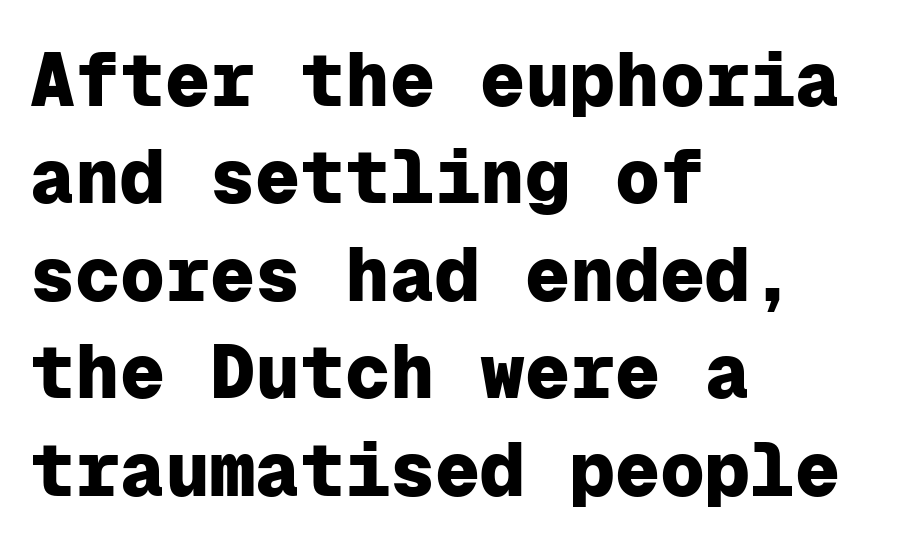
Q: Is the text bold? A: Yes.
Q: Is the text italic (slanted)? A: No, it is upright.
Q: Is the typeface a serif or a sans-serif typeface? A: Sans-serif.
Q: Is the text underlined? A: No.
Q: How is the paragraph aligned? A: Left-aligned.
Q: Is the spacing between letters normal or unusually wide? A: Normal.
Q: Is the spacing between lines tight, normal or loose? A: Normal.
Q: Width (condensed, normal, or wide)? A: Normal.
Q: Stroke contrast? A: Low.
Q: x-height? A: Medium.
Q: Monospaced? A: Yes.
